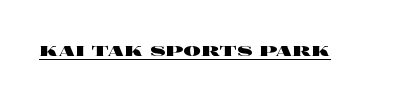
The face used here is rendered with its standard letterfit. These lines were composed using upright roman letters. Strokes here are thick enough to call this a true bold. Is there an underline? Yes — a line sits under the letters.
